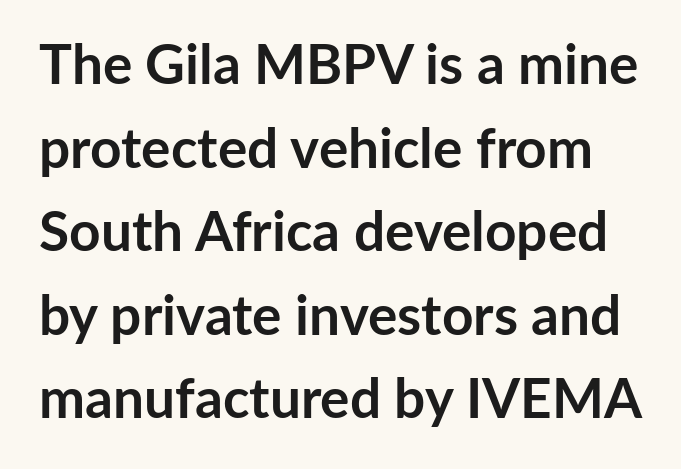
Q: Is the text bold? A: Yes.
Q: Is the text italic (slanted)? A: No, it is upright.
Q: Is the typeface a serif or a sans-serif typeface? A: Sans-serif.
Q: Is the text underlined? A: No.
Q: Is the spacing between letters normal or unusually wide? A: Normal.
Q: Is the spacing between lines tight, normal or loose? A: Normal.
Q: Width (condensed, normal, or wide)? A: Normal.
Q: Stroke contrast? A: Low.
Q: x-height? A: Medium.
Q: Monospaced? A: No.
